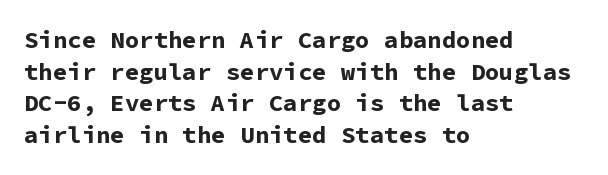
Q: Is the text bold? A: Yes.
Q: Is the text italic (slanted)? A: No, it is upright.
Q: Is the text underlined? A: No.
Q: How is the paragraph aligned? A: Left-aligned.
Q: Is the spacing between letters normal or unusually wide? A: Normal.
Q: Is the spacing between lines tight, normal or loose? A: Normal.
